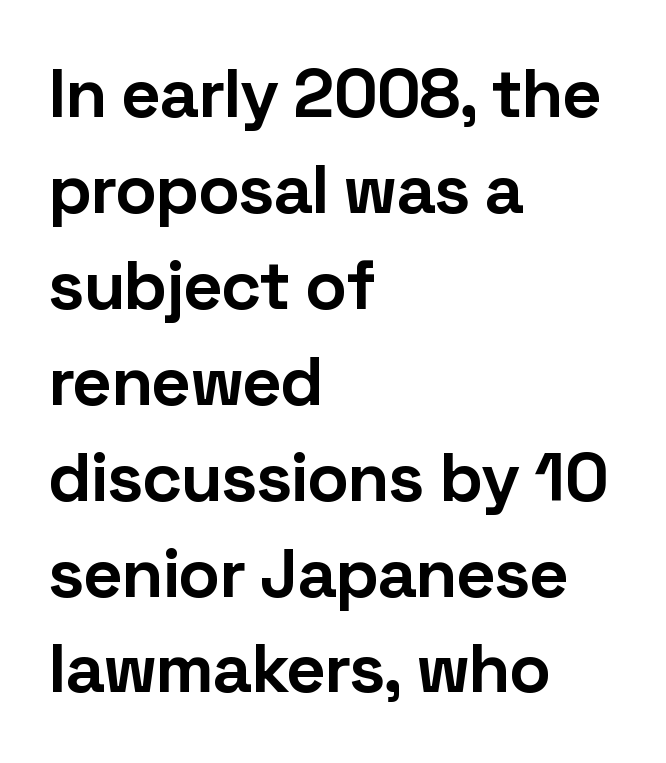
{"serif": "no", "italic": "no", "bold": "yes", "weight": "bold", "width": "normal", "stroke_contrast": "low", "x_height": "medium", "monospaced": "no", "underline": "no", "align": "left", "line_spacing": "normal", "line_spacing_ratio": 1.39, "letter_spacing": "normal", "letter_spacing_em": 0.0, "glyph_px": 69}
